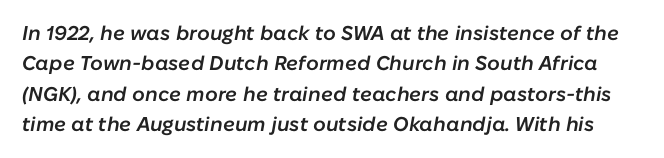
The image shows 20 px text type, italic (leaning right); set normal line spacing (1.52x), normal letter spacing, not underlined.
